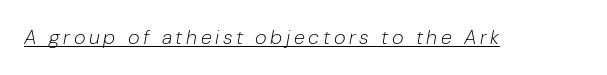
Q: Is the text bold? A: No.
Q: Is the text italic (slanted)? A: Yes, it leans right by about 10 degrees.
Q: Is the text underlined? A: Yes.
